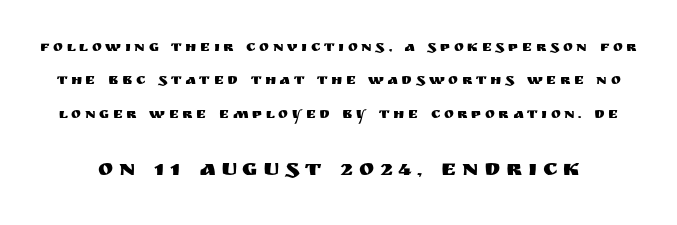
{"italic": "no", "underline": "no", "line_spacing": "loose", "line_spacing_ratio": 2.23, "letter_spacing": "wide", "letter_spacing_em": 0.24, "larger_block": "second", "size_ratio": 1.53, "glyph_px": 23}
